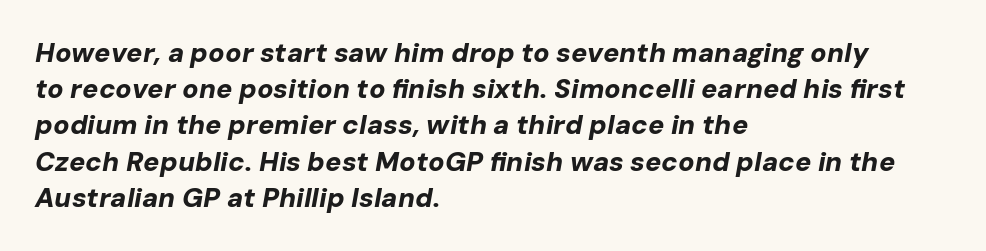
{"italic": "yes", "lean": "right", "slant_degrees": 10, "bold": "yes", "underline": "no", "align": "left", "line_spacing": "normal", "line_spacing_ratio": 1.34, "letter_spacing": "normal", "letter_spacing_em": 0.0, "glyph_px": 27}
